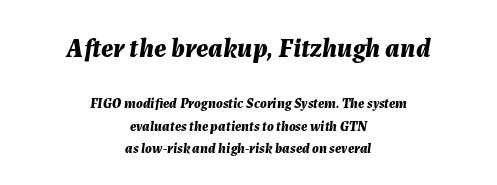
Q: Is the text bold? A: Yes.
Q: Is the text italic (slanted)? A: Yes, it leans right by about 7 degrees.
Q: Is the text underlined? A: No.
Q: How is the paragraph aligned? A: Centered.
Q: Is the spacing between letters normal or unusually wide? A: Normal.
Q: Is the spacing between lines tight, normal or loose? A: Normal.
Q: Which block of text is set in a larger size, the first (top) or the second (bottom)? A: The first (top) one.
